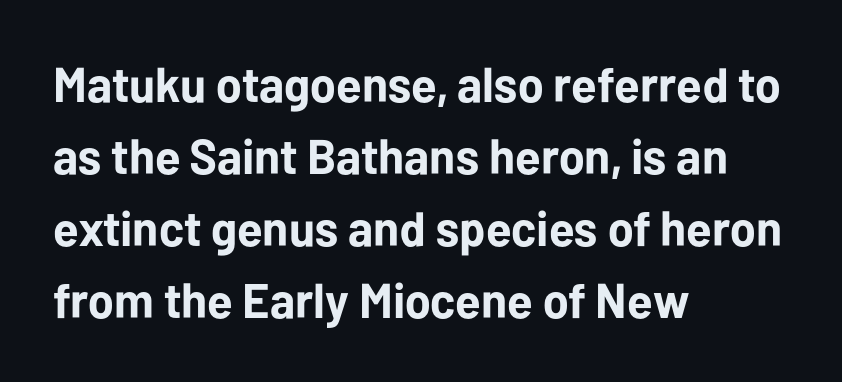
When letters stand straight like this, we call the style roman or upright. The rendering keeps characters at their native spacing. The space directly below the letters is spotless. A dark, heavy texture on the line: the type is bold. Note the varied advance widths — an 'i' is clearly narrower than an 'm'.
